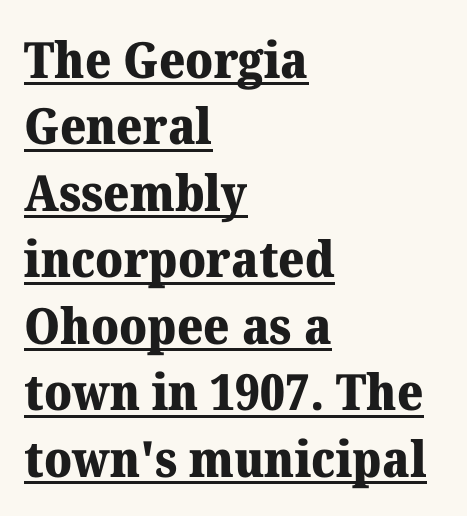
Q: Is the text bold? A: Yes.
Q: Is the text italic (slanted)? A: No, it is upright.
Q: Is the typeface a serif or a sans-serif typeface? A: Serif.
Q: Is the text underlined? A: Yes.
Q: How is the paragraph aligned? A: Left-aligned.
Q: Is the spacing between letters normal or unusually wide? A: Normal.
Q: Is the spacing between lines tight, normal or loose? A: Normal.
Q: Width (condensed, normal, or wide)? A: Normal.
Q: Stroke contrast? A: Medium.
Q: x-height? A: Medium.
Q: Monospaced? A: No.
